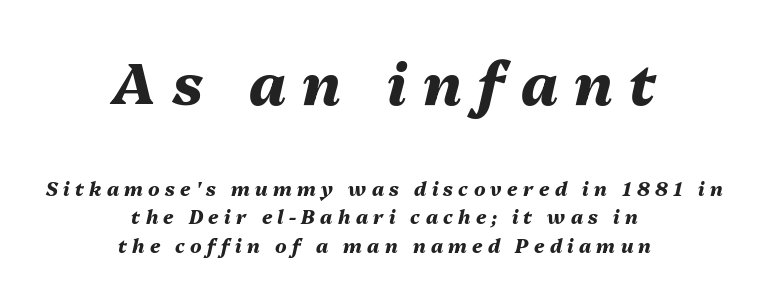
The font's italic variant was chosen for this text. Any mark beneath the type? The region is blank. The designer gave the opening block more size than the closing block. The font is running at its bold setting. Compared with typical paragraphs, the rows here are spaced about the same.
